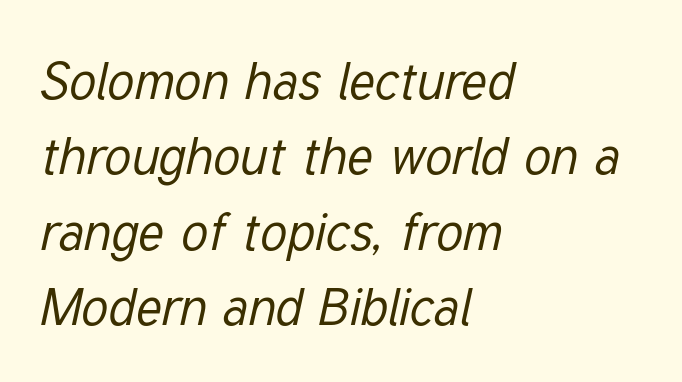
Q: Is the text bold? A: No.
Q: Is the text italic (slanted)? A: Yes, it leans right by about 12 degrees.
Q: Is the text underlined? A: No.
Q: How is the paragraph aligned? A: Left-aligned.
Q: Is the spacing between letters normal or unusually wide? A: Normal.
Q: Is the spacing between lines tight, normal or loose? A: Normal.
Q: Width (condensed, normal, or wide)? A: Condensed.
Q: Stroke contrast? A: Low.
Q: x-height? A: Medium.
Q: Monospaced? A: No.
